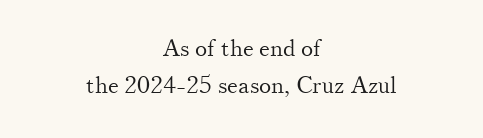
Q: Is the text bold? A: No.
Q: Is the text italic (slanted)? A: No, it is upright.
Q: Is the text underlined? A: No.
Q: How is the paragraph aligned? A: Centered.
Q: Is the spacing between letters normal or unusually wide? A: Normal.
Q: Is the spacing between lines tight, normal or loose? A: Normal.
